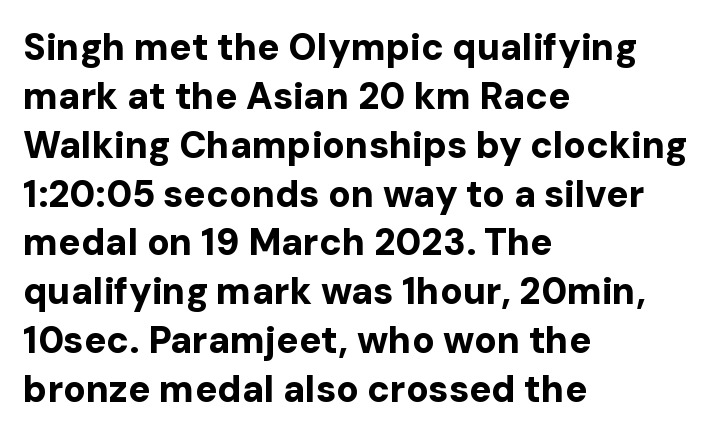
Q: Is the text bold? A: Yes.
Q: Is the text italic (slanted)? A: No, it is upright.
Q: Is the typeface a serif or a sans-serif typeface? A: Sans-serif.
Q: Is the text underlined? A: No.
Q: How is the paragraph aligned? A: Left-aligned.
Q: Is the spacing between letters normal or unusually wide? A: Normal.
Q: Is the spacing between lines tight, normal or loose? A: Normal.
Q: Width (condensed, normal, or wide)? A: Normal.
Q: Stroke contrast? A: Low.
Q: x-height? A: Medium.
Q: Monospaced? A: No.
